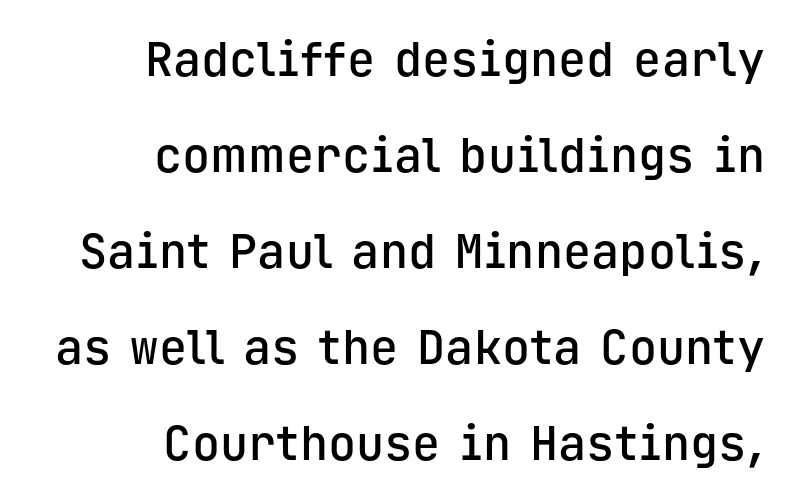
Q: Is the text bold? A: Semi-bold.
Q: Is the text italic (slanted)? A: No, it is upright.
Q: Is the typeface a serif or a sans-serif typeface? A: Sans-serif.
Q: Is the text underlined? A: No.
Q: How is the paragraph aligned? A: Right-aligned.
Q: Is the spacing between letters normal or unusually wide? A: Normal.
Q: Is the spacing between lines tight, normal or loose? A: Loose.
Q: Width (condensed, normal, or wide)? A: Normal.
Q: Stroke contrast? A: Low.
Q: x-height? A: Medium.
Q: Monospaced? A: Yes.
